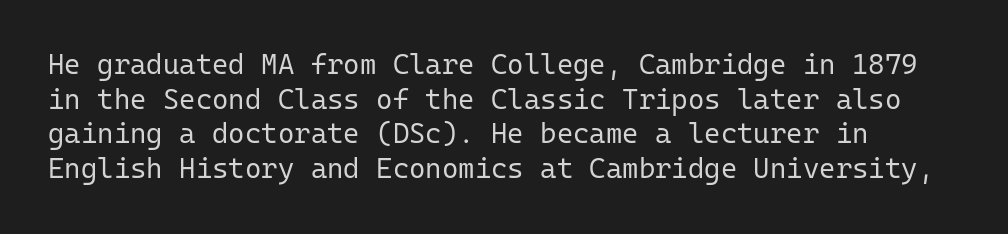
It's the straight-up-and-down kind of type. The lines in this sample share a left origin and differ only in where they stop. The characters display no serif detailing; their extremities are plain. The baseline area is clear.
